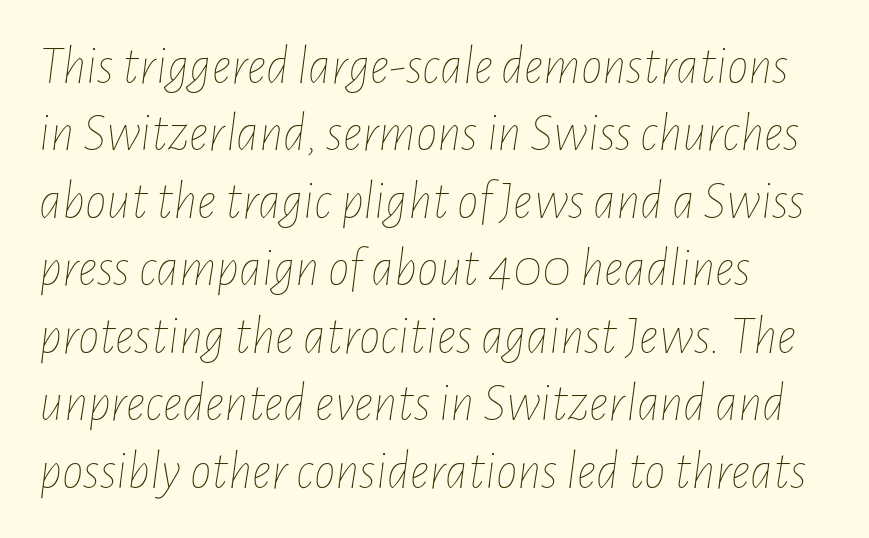
{"italic": "yes", "lean": "right", "slant_degrees": 7, "bold": "no", "weight": "thin", "width": "condensed", "stroke_contrast": "low", "x_height": "medium", "monospaced": "no", "underline": "no", "align": "left", "line_spacing": "normal", "line_spacing_ratio": 1.25, "letter_spacing": "normal", "letter_spacing_em": 0.0, "glyph_px": 54}
